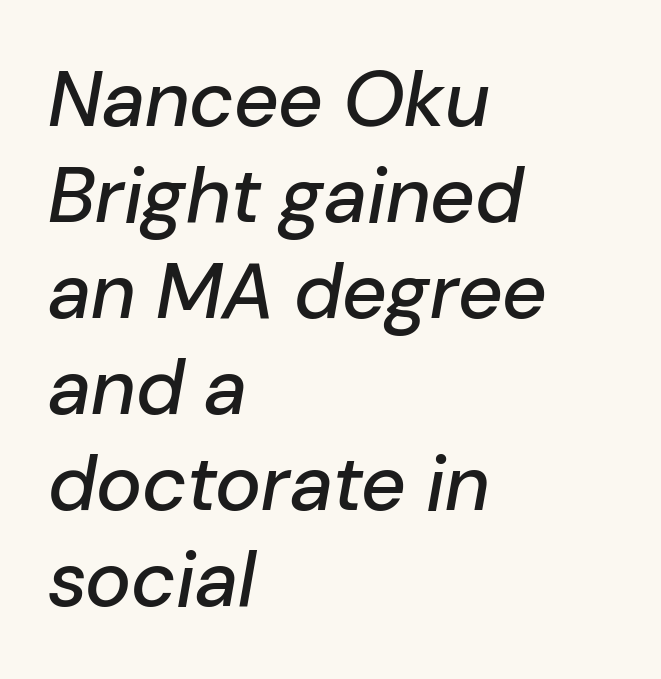
The image shows 78 px text type, italic (leaning right); set left-aligned, line spacing 1.23x, normal letter spacing, not underlined; low stroke contrast and a medium x-height.
